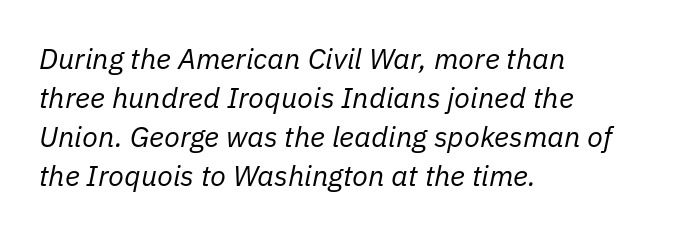
Standard letterfit; no display-style spreading of the glyphs. Italic? Definitely — the glyphs are oblique. A typesetter would call this proportional, since set widths differ per character. Unmarked baselines from the first word to the last.
